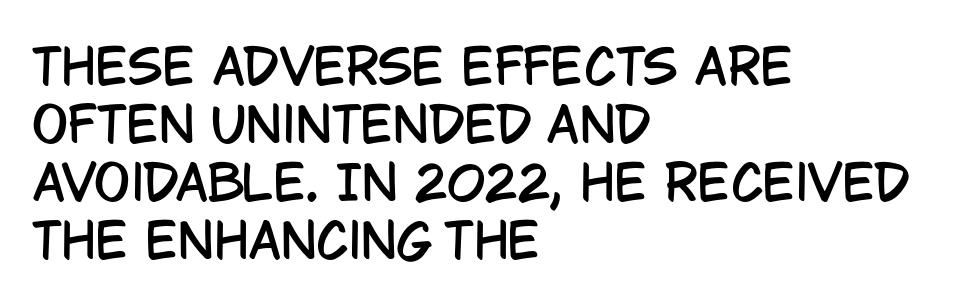
The image shows 48 px condensed sans-serif type, upright; set left-aligned, line spacing 1.21x, normal letter spacing, not underlined; low stroke contrast and a large x-height.
